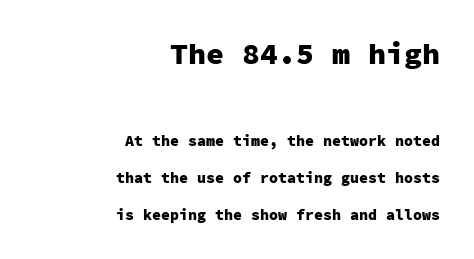
The image shows 30 px heavy sans-serif type, upright, monospaced; set right-aligned, loose line spacing (2.45x), normal letter spacing, not underlined; the first (top) block is 2.0x larger; low stroke contrast and a medium x-height.
